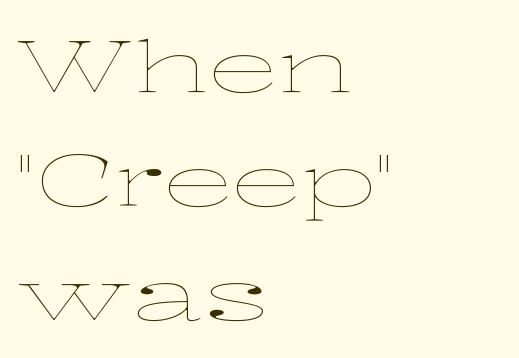
Q: Is the text bold? A: No.
Q: Is the text italic (slanted)? A: No, it is upright.
Q: Is the text underlined? A: No.
Q: How is the paragraph aligned? A: Left-aligned.
Q: Is the spacing between letters normal or unusually wide? A: Normal.
Q: Is the spacing between lines tight, normal or loose? A: Normal.
Q: Width (condensed, normal, or wide)? A: Wide.
Q: Stroke contrast? A: Low.
Q: x-height? A: Medium.
Q: Monospaced? A: No.
